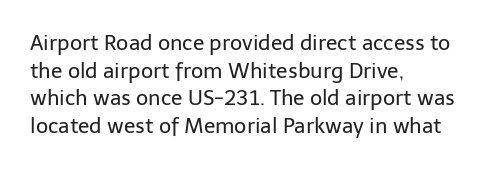
The image shows 21 px text type, upright; set left-aligned, normal line spacing (1.32x), normal letter spacing, not underlined.
